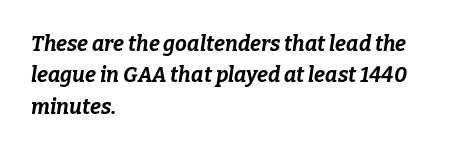
Q: Is the text bold? A: Yes.
Q: Is the text italic (slanted)? A: Yes, it leans right by about 9 degrees.
Q: Is the text underlined? A: No.
Q: How is the paragraph aligned? A: Left-aligned.
Q: Is the spacing between letters normal or unusually wide? A: Normal.
Q: Is the spacing between lines tight, normal or loose? A: Normal.
